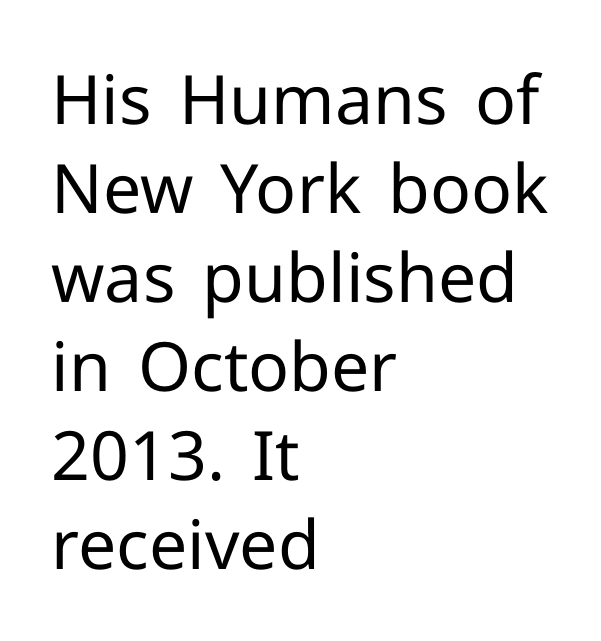
{"serif": "no", "italic": "no", "bold": "no", "weight": "regular", "width": "normal", "stroke_contrast": "low", "x_height": "medium", "monospaced": "no", "underline": "no", "align": "left", "line_spacing": "normal", "line_spacing_ratio": 1.31, "letter_spacing": "normal", "letter_spacing_em": 0.0, "glyph_px": 68}
